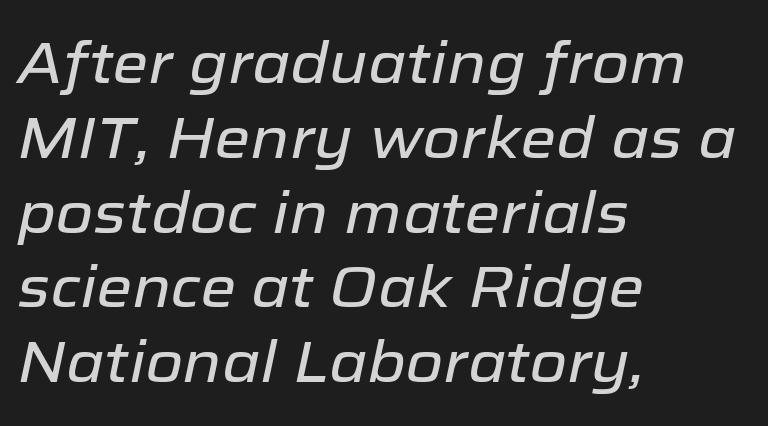
This sample is left-justified, so line endings fall wherever the words run out. This rendering features lettering with no underline. In terms of leading, this rendering sits right in the middle. You could not count columns in this text — the font is proportionally spaced. Characters are canted at an angle relative to the baseline's perpendicular. The letters sit at their default tracking, neither squeezed nor spread.
